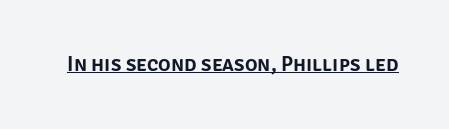
The image shows 21 px text type, upright; set normal letter spacing, underlined.
